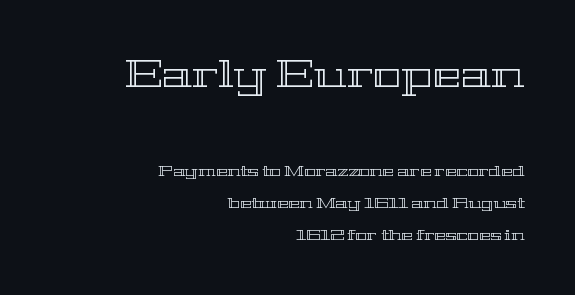
You could not count columns in this text — the font is proportionally spaced. The initial chunk of copy outweighs the following chunk in type size. This is the regular roman posture of the typeface. Glyph-to-glyph distance matches everyday printed text. If you measured baseline to baseline, you'd find a long distance. Glance below the letters and you will spot only blank space.
